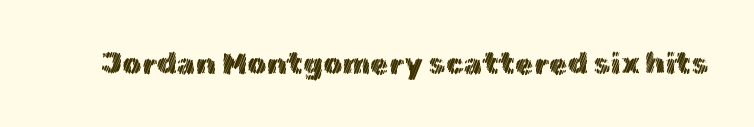
{"italic": "no", "width": "normal", "x_height": "medium", "monospaced": "no", "underline": "no", "letter_spacing": "normal", "letter_spacing_em": 0.0, "glyph_px": 30}
